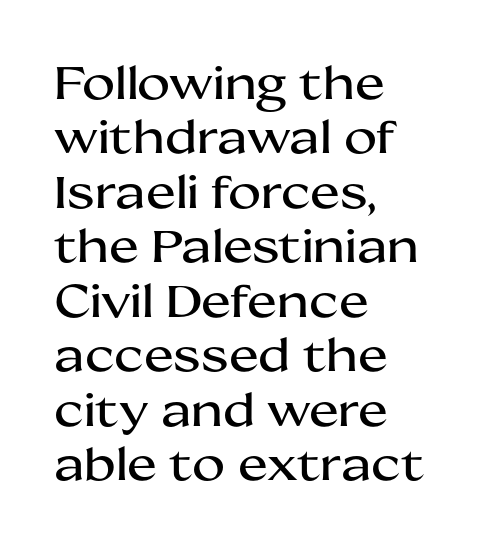
The image shows 45 px wide type, upright; set left-aligned, line spacing 1.21x, normal letter spacing, not underlined; medium stroke contrast and a medium x-height.
